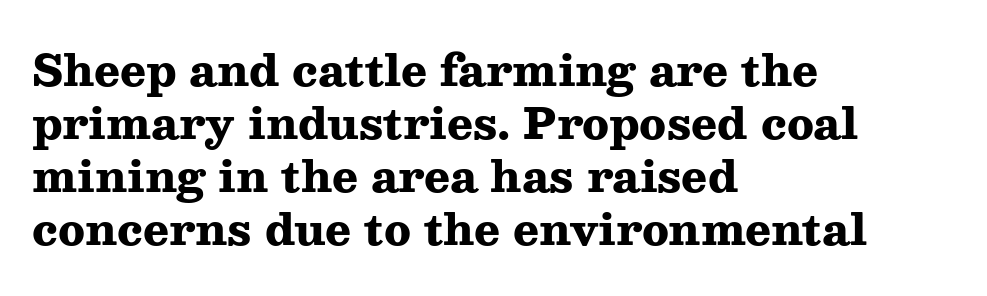
{"serif": "yes", "italic": "no", "bold": "yes", "weight": "heavy", "width": "wide", "stroke_contrast": "medium", "x_height": "medium", "monospaced": "no", "underline": "no", "align": "left", "line_spacing_ratio": 1.23, "letter_spacing": "normal", "letter_spacing_em": 0.0, "glyph_px": 43}
